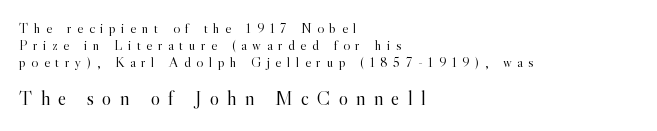
{"italic": "no", "bold": "no", "underline": "no", "align": "left", "line_spacing_ratio": 1.2, "letter_spacing": "wide", "letter_spacing_em": 0.41, "larger_block": "second", "size_ratio": 1.43, "glyph_px": 20}
